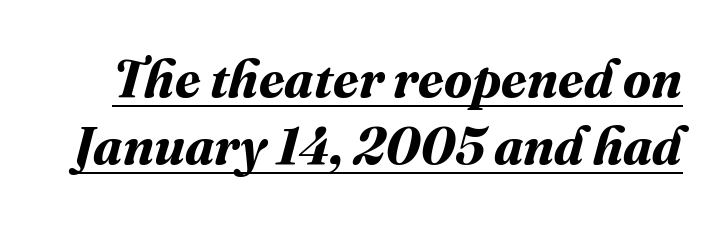
Q: Is the text bold? A: Yes.
Q: Is the text underlined? A: Yes.
Q: Is the spacing between letters normal or unusually wide? A: Normal.
Q: Is the spacing between lines tight, normal or loose? A: Normal.
Q: Width (condensed, normal, or wide)? A: Normal.
Q: Stroke contrast? A: Medium.
Q: x-height? A: Medium.
Q: Monospaced? A: No.
